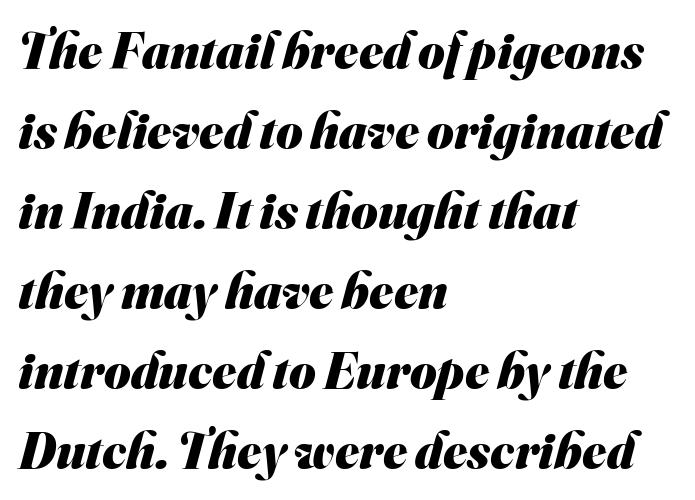
{"serif": "no", "bold": "yes", "weight": "heavy", "width": "normal", "stroke_contrast": "medium", "x_height": "small", "monospaced": "no", "underline": "no", "align": "left", "line_spacing": "normal", "line_spacing_ratio": 1.57, "letter_spacing": "normal", "letter_spacing_em": 0.0, "glyph_px": 51}
